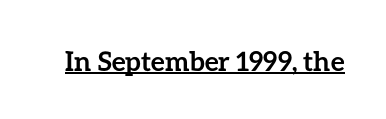
The image shows 27 px bold type, upright; set normal letter spacing, underlined.
